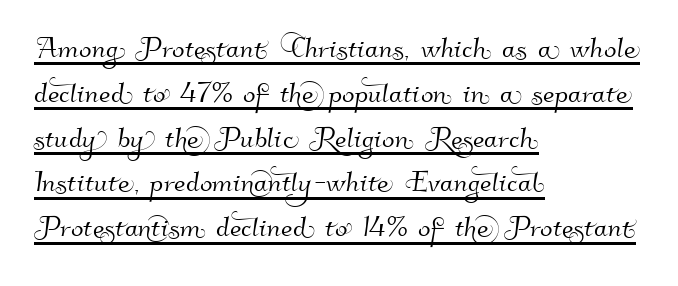
Q: Is the typeface a serif or a sans-serif typeface? A: Sans-serif.
Q: Is the text underlined? A: Yes.
Q: How is the paragraph aligned? A: Left-aligned.
Q: Is the spacing between letters normal or unusually wide? A: Normal.
Q: Width (condensed, normal, or wide)? A: Normal.
Q: Stroke contrast? A: High.
Q: x-height? A: Small.
Q: Monospaced? A: No.
